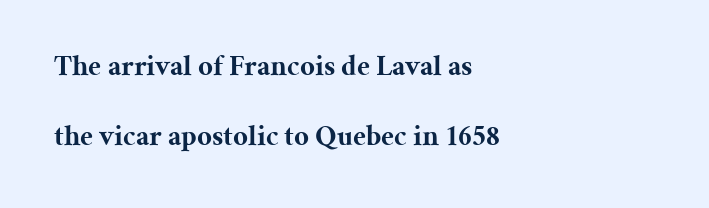
Q: Is the text bold? A: Yes.
Q: Is the text italic (slanted)? A: No, it is upright.
Q: Is the typeface a serif or a sans-serif typeface? A: Serif.
Q: Is the text underlined? A: No.
Q: How is the paragraph aligned? A: Left-aligned.
Q: Is the spacing between letters normal or unusually wide? A: Normal.
Q: Is the spacing between lines tight, normal or loose? A: Loose.
Q: Width (condensed, normal, or wide)? A: Normal.
Q: Stroke contrast? A: Medium.
Q: x-height? A: Medium.
Q: Monospaced? A: No.
